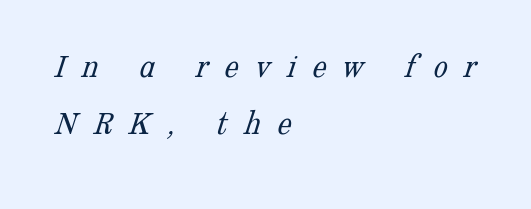
{"serif": "yes", "bold": "no", "weight": "light", "width": "normal", "stroke_contrast": "low", "x_height": "medium", "monospaced": "no", "underline": "no", "align": "left", "line_spacing": "normal", "line_spacing_ratio": 1.62, "letter_spacing": "wide", "letter_spacing_em": 0.47, "glyph_px": 35}
